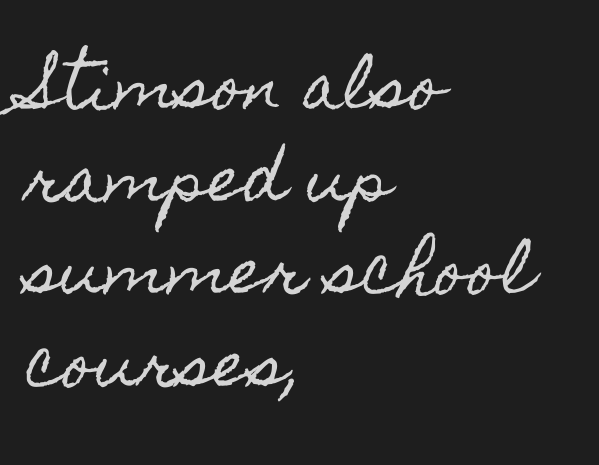
The image shows 61 px condensed type; set left-aligned, normal line spacing (1.52x), normal letter spacing, not underlined; a small x-height.
